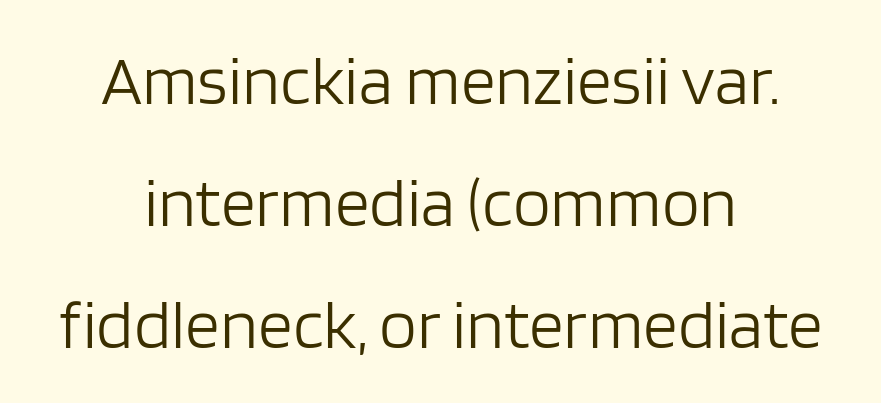
The image shows 69 px light sans-serif type, upright; set centered, line spacing 1.77x, normal letter spacing, not underlined; low stroke contrast and a large x-height.
